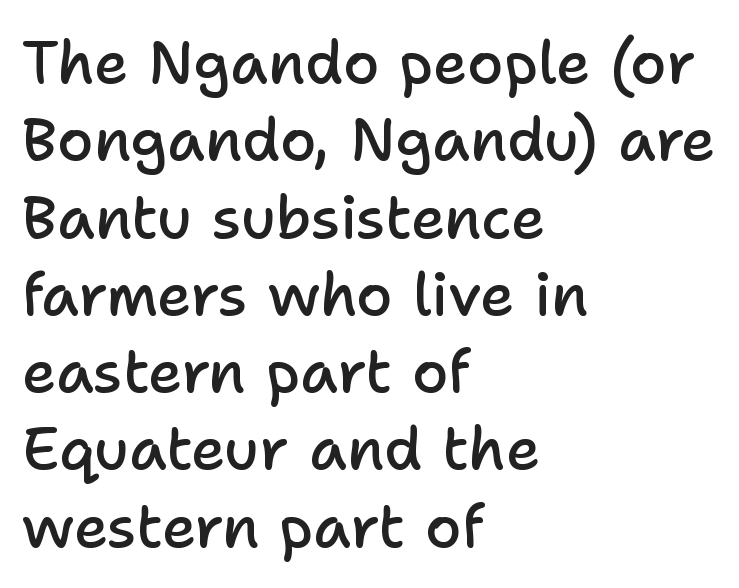
Q: Is the text bold? A: Semi-bold.
Q: Is the text italic (slanted)? A: No, it is upright.
Q: Is the typeface a serif or a sans-serif typeface? A: Sans-serif.
Q: Is the text underlined? A: No.
Q: How is the paragraph aligned? A: Left-aligned.
Q: Is the spacing between letters normal or unusually wide? A: Normal.
Q: Is the spacing between lines tight, normal or loose? A: Normal.
Q: Width (condensed, normal, or wide)? A: Normal.
Q: Stroke contrast? A: Low.
Q: x-height? A: Medium.
Q: Monospaced? A: No.
